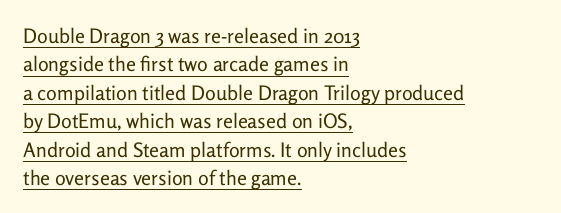
Baseline-to-baseline distance is the conventional proportion of letter height. Glyph-to-glyph distance matches everyday printed text. Typeset ragged right — the left edge is the straight one. These characters rest on top of a visible drawn line.
